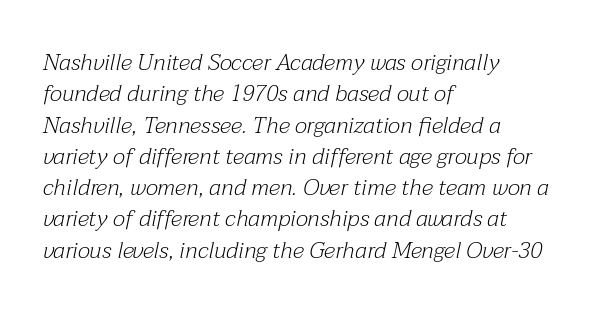
Heaviness? Minimal to ordinary, like unemphasized prose. Does the lettering tilt? It does — this is italic. The specimen omits any rule beneath the text block's lines. The text block is weighted toward the left margin, trailing off unevenly rightward. A normal amount of white space separates one row of letters from the next.
